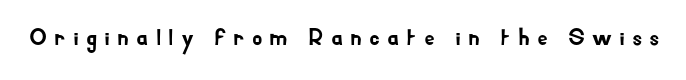
Q: Is the text italic (slanted)? A: No, it is upright.
Q: Is the text underlined? A: No.
Q: Is the spacing between letters normal or unusually wide? A: Unusually wide.
